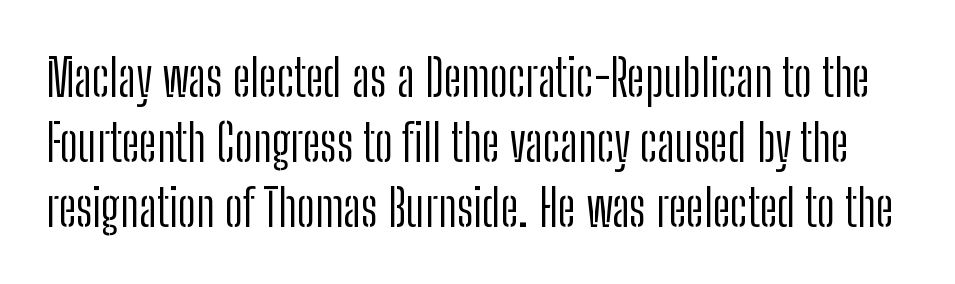
Q: Is the text bold? A: No.
Q: Is the text italic (slanted)? A: No, it is upright.
Q: Is the typeface a serif or a sans-serif typeface? A: Sans-serif.
Q: Is the text underlined? A: No.
Q: Is the spacing between letters normal or unusually wide? A: Normal.
Q: Is the spacing between lines tight, normal or loose? A: Normal.
Q: Width (condensed, normal, or wide)? A: Condensed.
Q: Stroke contrast? A: Low.
Q: x-height? A: Medium.
Q: Monospaced? A: No.
